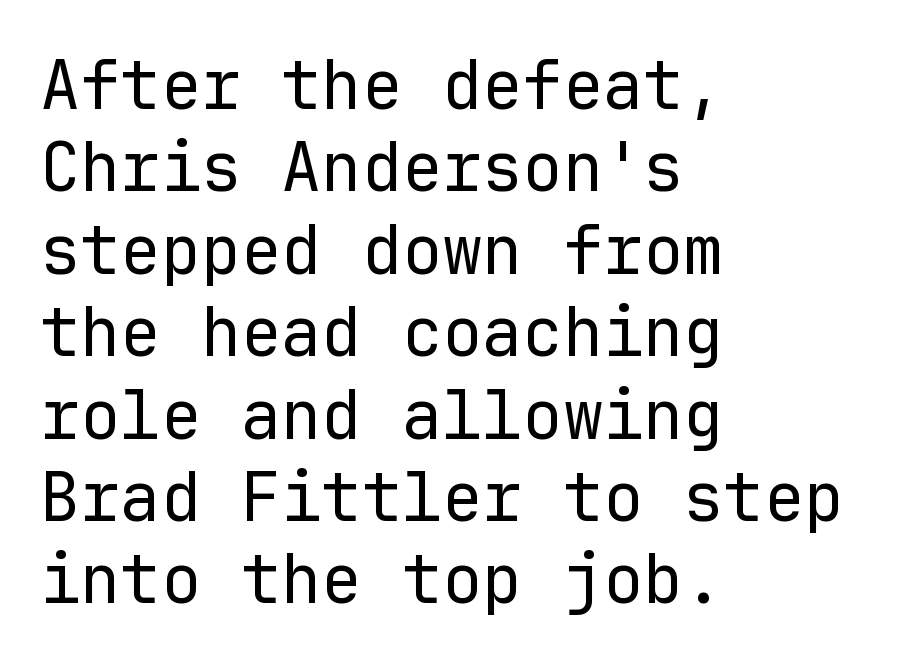
{"serif": "no", "italic": "no", "bold": "no", "weight": "regular", "width": "normal", "stroke_contrast": "low", "x_height": "medium", "monospaced": "yes", "underline": "no", "align": "left", "line_spacing_ratio": 1.23, "letter_spacing": "normal", "letter_spacing_em": 0.0, "glyph_px": 67}
